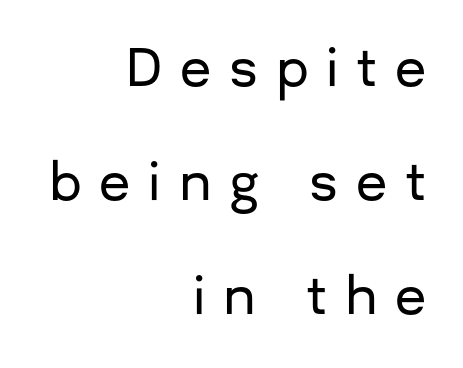
Q: Is the text italic (slanted)? A: No, it is upright.
Q: Is the typeface a serif or a sans-serif typeface? A: Sans-serif.
Q: Is the text underlined? A: No.
Q: How is the paragraph aligned? A: Right-aligned.
Q: Is the spacing between letters normal or unusually wide? A: Unusually wide.
Q: Is the spacing between lines tight, normal or loose? A: Loose.
Q: Width (condensed, normal, or wide)? A: Normal.
Q: Stroke contrast? A: Low.
Q: x-height? A: Medium.
Q: Monospaced? A: No.
